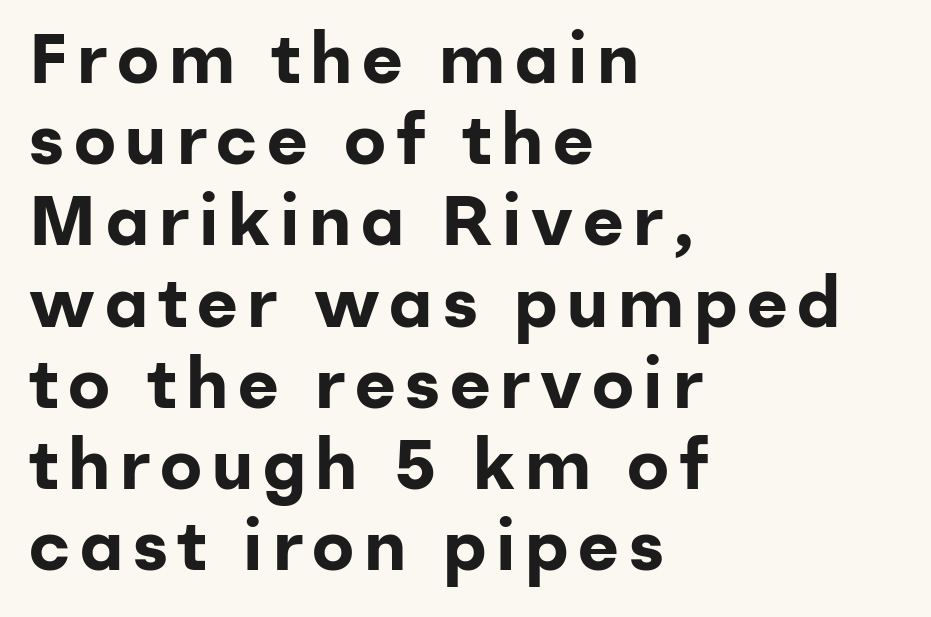
{"serif": "no", "italic": "no", "bold": "yes", "weight": "bold", "width": "normal", "stroke_contrast": "low", "x_height": "medium", "monospaced": "no", "underline": "no", "align": "left", "line_spacing_ratio": 1.16, "glyph_px": 70}
